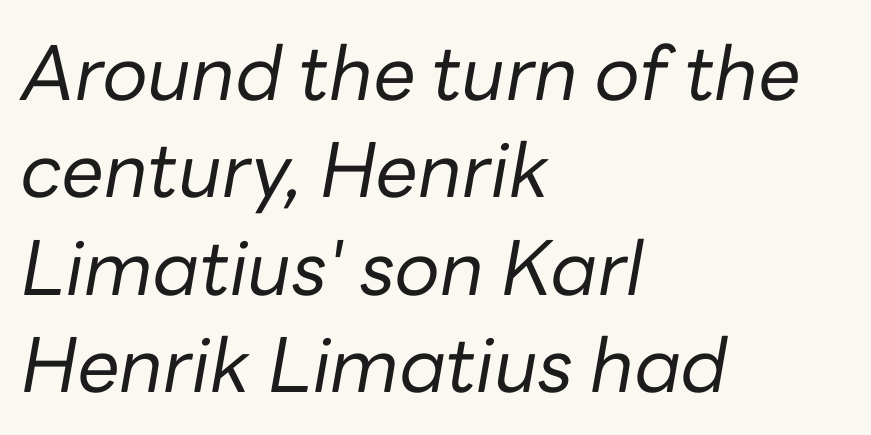
Q: Is the text bold? A: No.
Q: Is the text italic (slanted)? A: Yes, it leans right by about 10 degrees.
Q: Is the text underlined? A: No.
Q: How is the paragraph aligned? A: Left-aligned.
Q: Is the spacing between letters normal or unusually wide? A: Normal.
Q: Is the spacing between lines tight, normal or loose? A: Normal.
Q: Width (condensed, normal, or wide)? A: Normal.
Q: Stroke contrast? A: Low.
Q: x-height? A: Medium.
Q: Monospaced? A: No.
